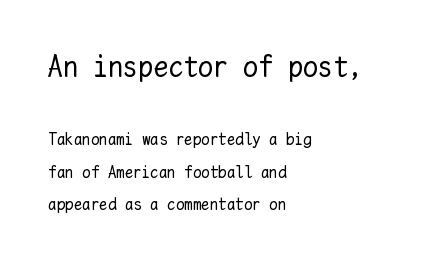
Q: Is the text bold? A: No.
Q: Is the text italic (slanted)? A: No, it is upright.
Q: Is the text underlined? A: No.
Q: How is the paragraph aligned? A: Left-aligned.
Q: Is the spacing between letters normal or unusually wide? A: Normal.
Q: Is the spacing between lines tight, normal or loose? A: Loose.
Q: Which block of text is set in a larger size, the first (top) or the second (bottom)? A: The first (top) one.
Q: Width (condensed, normal, or wide)? A: Normal.
Q: Stroke contrast? A: Low.
Q: x-height? A: Medium.
Q: Monospaced? A: Yes.
